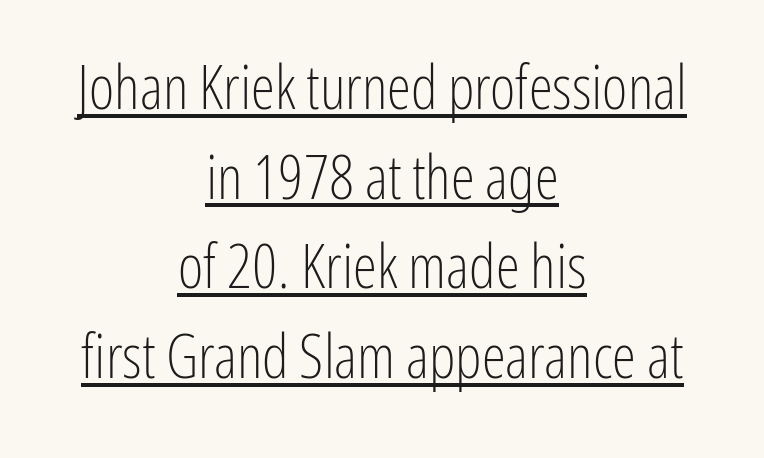
Q: Is the text bold? A: No.
Q: Is the text italic (slanted)? A: No, it is upright.
Q: Is the typeface a serif or a sans-serif typeface? A: Sans-serif.
Q: Is the text underlined? A: Yes.
Q: How is the paragraph aligned? A: Centered.
Q: Is the spacing between letters normal or unusually wide? A: Normal.
Q: Is the spacing between lines tight, normal or loose? A: Normal.
Q: Width (condensed, normal, or wide)? A: Condensed.
Q: Stroke contrast? A: Low.
Q: x-height? A: Medium.
Q: Monospaced? A: No.
